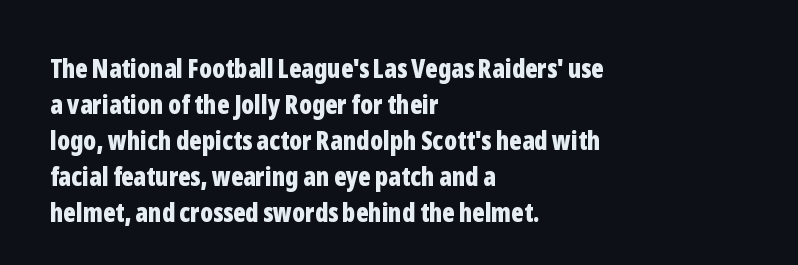
Q: Is the text bold? A: Yes.
Q: Is the text italic (slanted)? A: No, it is upright.
Q: Is the text underlined? A: No.
Q: How is the paragraph aligned? A: Left-aligned.
Q: Is the spacing between letters normal or unusually wide? A: Normal.
Q: Is the spacing between lines tight, normal or loose? A: Normal.
